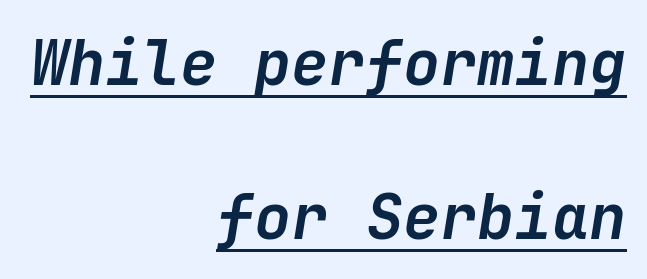
Q: Is the text bold? A: Yes.
Q: Is the text italic (slanted)? A: Yes, it leans right by about 9 degrees.
Q: Is the text underlined? A: Yes.
Q: How is the paragraph aligned? A: Right-aligned.
Q: Is the spacing between letters normal or unusually wide? A: Normal.
Q: Is the spacing between lines tight, normal or loose? A: Loose.
Q: Width (condensed, normal, or wide)? A: Normal.
Q: Stroke contrast? A: Low.
Q: x-height? A: Medium.
